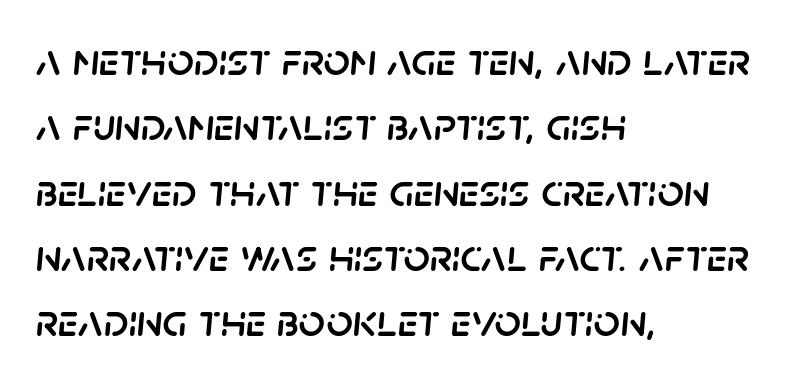
The image shows 46 px text type, italic (leaning right); set left-aligned, normal line spacing (1.42x), normal letter spacing, not underlined; low stroke contrast and a large x-height.
